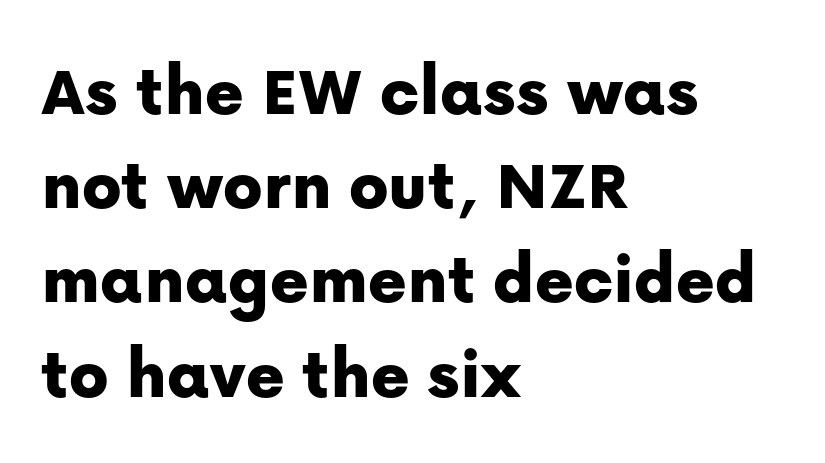
{"serif": "no", "italic": "no", "width": "normal", "stroke_contrast": "low", "x_height": "medium", "monospaced": "no", "underline": "no", "align": "left", "line_spacing": "normal", "line_spacing_ratio": 1.29, "letter_spacing": "normal", "letter_spacing_em": 0.0, "glyph_px": 73}
